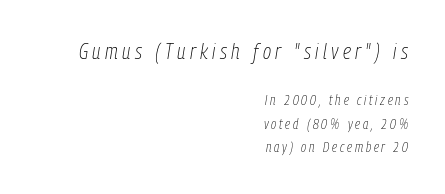
Q: Is the text bold? A: No.
Q: Is the text italic (slanted)? A: Yes, it leans right by about 9 degrees.
Q: Is the text underlined? A: No.
Q: How is the paragraph aligned? A: Right-aligned.
Q: Is the spacing between letters normal or unusually wide? A: Unusually wide.
Q: Is the spacing between lines tight, normal or loose? A: Normal.
Q: Which block of text is set in a larger size, the first (top) or the second (bottom)? A: The first (top) one.
